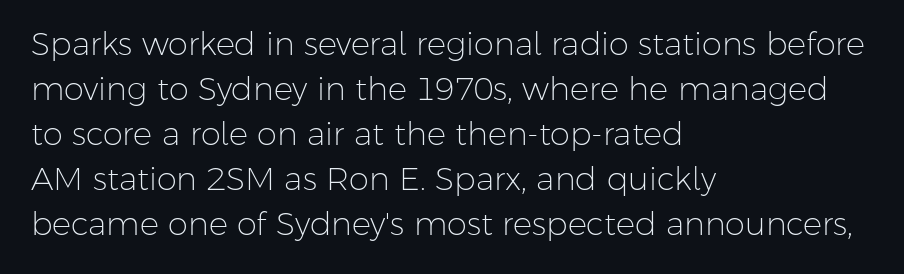
The image shows 32 px light sans-serif type, upright; set left-aligned, normal line spacing (1.41x), normal letter spacing, not underlined; low stroke contrast and a medium x-height.
